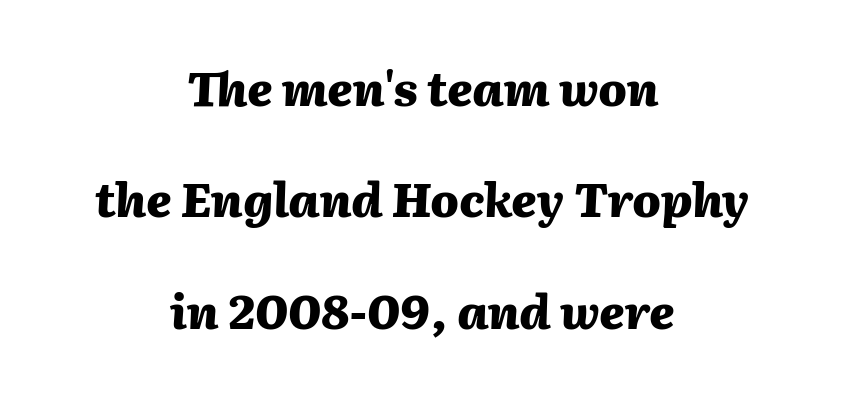
Q: Is the text bold? A: Yes.
Q: Is the text italic (slanted)? A: Yes, it leans right by about 2 degrees.
Q: Is the text underlined? A: No.
Q: How is the paragraph aligned? A: Centered.
Q: Is the spacing between letters normal or unusually wide? A: Normal.
Q: Is the spacing between lines tight, normal or loose? A: Loose.
Q: Width (condensed, normal, or wide)? A: Normal.
Q: Stroke contrast? A: Medium.
Q: x-height? A: Medium.
Q: Monospaced? A: No.
